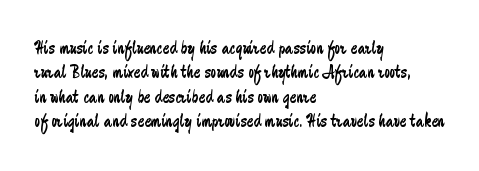
{"bold": "no", "underline": "no", "align": "left", "line_spacing_ratio": 1.22, "letter_spacing": "normal", "letter_spacing_em": 0.0, "glyph_px": 20}
